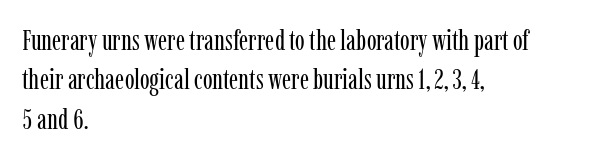
Characters follow at the spacing the type designer built in. Rendered with straight, roman letterforms. Do the characters align in a grid? No, the font is proportional. Students, observe: this is what conventionally led text looks like. These glyphs show unthickened strokes, regular width or finer. Line beginnings align vertically; line endings do not.
